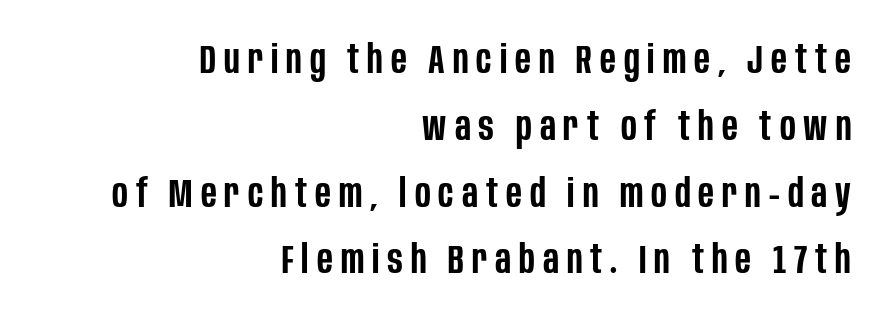
The image shows 40 px semibold, condensed sans-serif type, upright; set right-aligned, normal line spacing (1.67x), unusually wide letter spacing (+0.2 em), not underlined; low stroke contrast and a large x-height.
